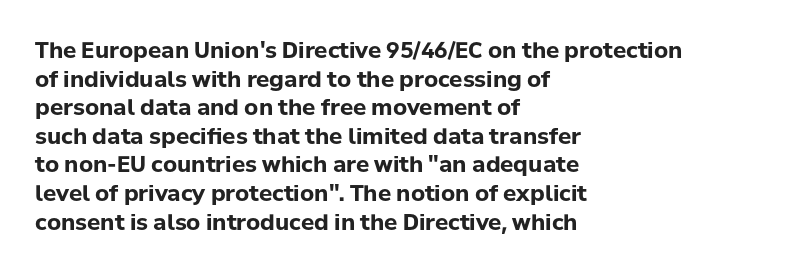
Teacher's note: observe the even left margin — that is flush-left alignment. You can tell it's not italic because the verticals are truly vertical. Words float on clear page, feet unadorned. The letterforms sit shoulder to shoulder at normal distance.
